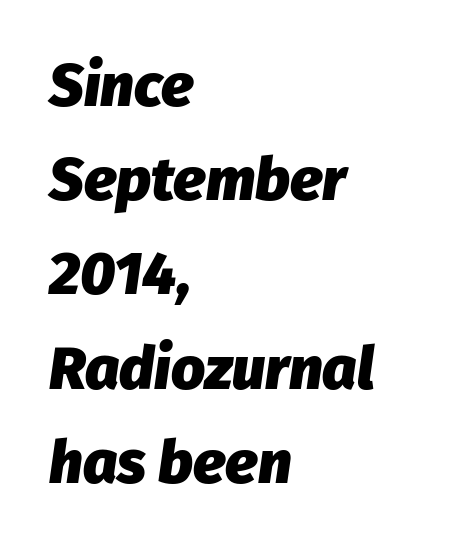
Spacing between characters is what you'd get straight out of the box. Proportional: the letters do not fall into vertical columns. The lines are quadded left. Set as a true bold cut, around the 700 mark. The passage shown is not underscored anywhere.
